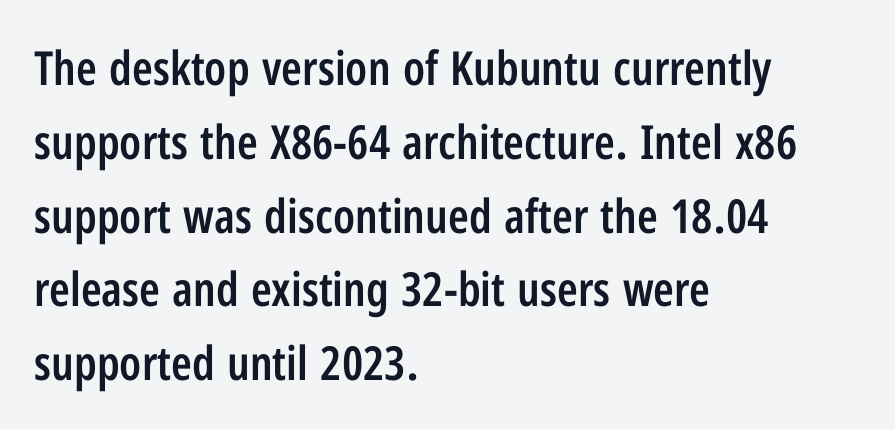
{"serif": "no", "italic": "no", "bold": "semi", "weight": "semibold", "width": "condensed", "stroke_contrast": "low", "x_height": "medium", "monospaced": "no", "underline": "no", "align": "left", "line_spacing": "normal", "line_spacing_ratio": 1.57, "letter_spacing": "normal", "letter_spacing_em": 0.0, "glyph_px": 47}
